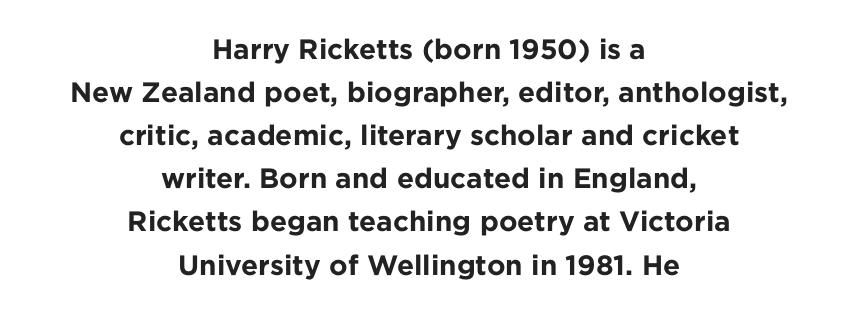
{"serif": "no", "italic": "no", "bold": "yes", "weight": "bold", "width": "normal", "stroke_contrast": "low", "x_height": "medium", "monospaced": "no", "underline": "no", "align": "center", "line_spacing": "normal", "line_spacing_ratio": 1.54, "letter_spacing": "normal", "letter_spacing_em": 0.0, "glyph_px": 28}
